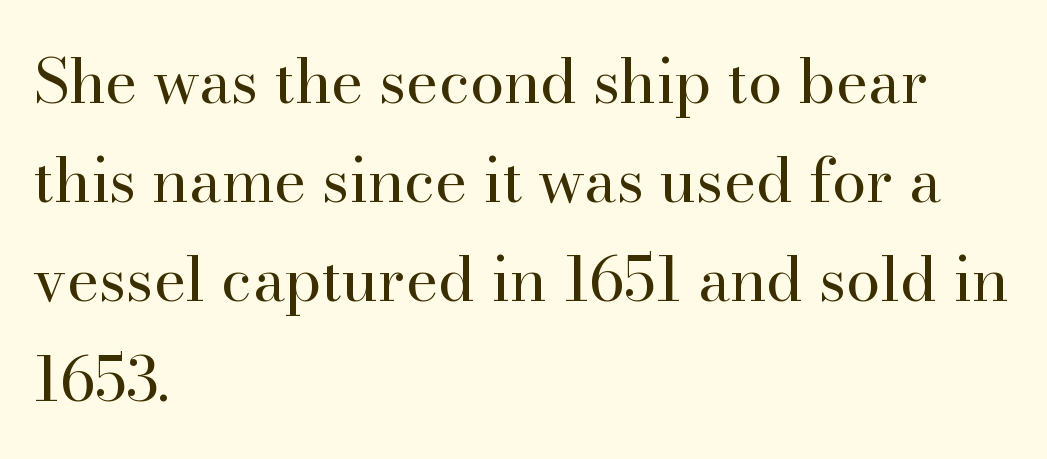
Q: Is the text bold? A: No.
Q: Is the text italic (slanted)? A: No, it is upright.
Q: Is the typeface a serif or a sans-serif typeface? A: Serif.
Q: Is the text underlined? A: No.
Q: How is the paragraph aligned? A: Left-aligned.
Q: Is the spacing between letters normal or unusually wide? A: Normal.
Q: Is the spacing between lines tight, normal or loose? A: Normal.
Q: Width (condensed, normal, or wide)? A: Normal.
Q: Stroke contrast? A: High.
Q: x-height? A: Small.
Q: Monospaced? A: No.
